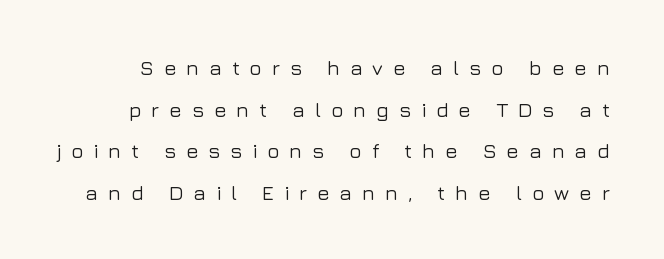
{"italic": "no", "underline": "no", "line_spacing": "loose", "line_spacing_ratio": 1.98, "letter_spacing": "wide", "letter_spacing_em": 0.46, "glyph_px": 21}
